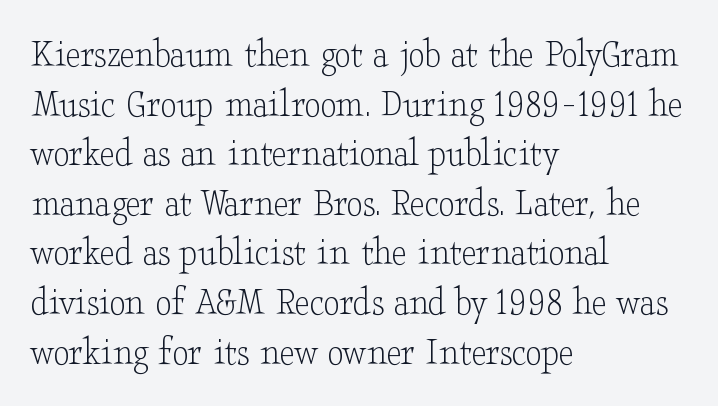
The image shows 41 px light, wide serif type, upright; set left-aligned, line spacing 1.21x, normal letter spacing, not underlined; low stroke contrast and a small x-height.
